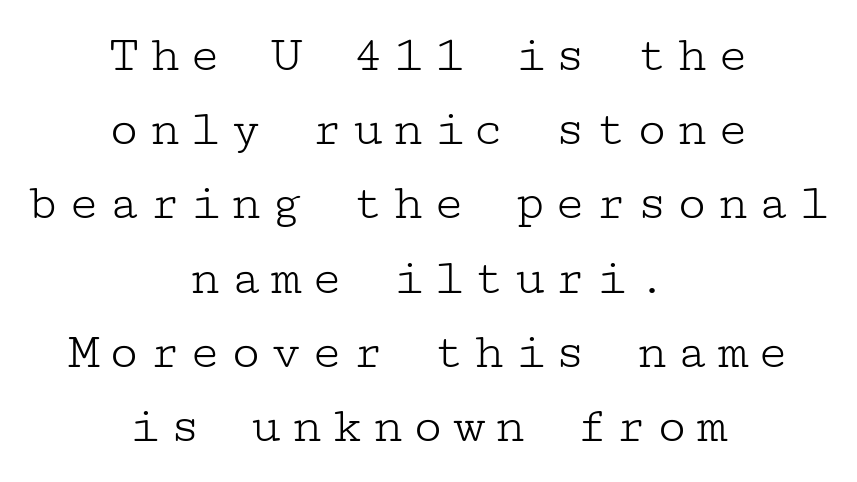
Every row of glyphs is offset so its center matches the block's center. Clear beneath every line of the passage. The typeface chosen for these lines features serifs. Posture: vertical. Compared with a typical body face, this is equally light or lighter still. In terms of leading, this rendering sits right in the middle.
